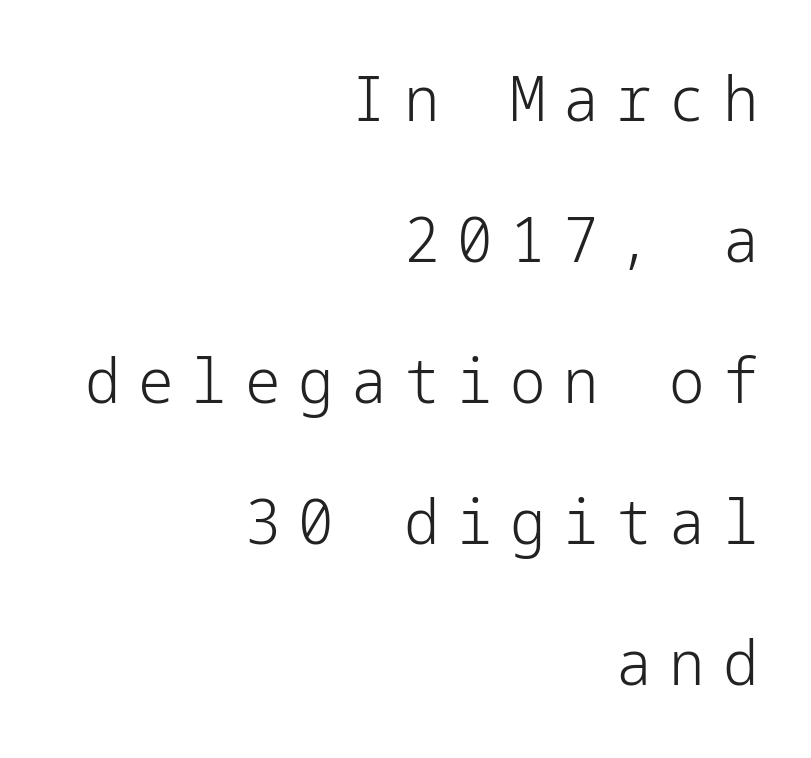
The image shows 63 px light sans-serif type, upright; set right-aligned, loose line spacing (2.24x), unusually wide letter spacing (+0.28 em), not underlined; low stroke contrast and a medium x-height.
